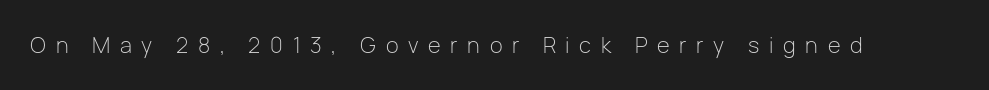
The image shows 21 px text type, upright; set unusually wide letter spacing (+0.46 em), not underlined.
